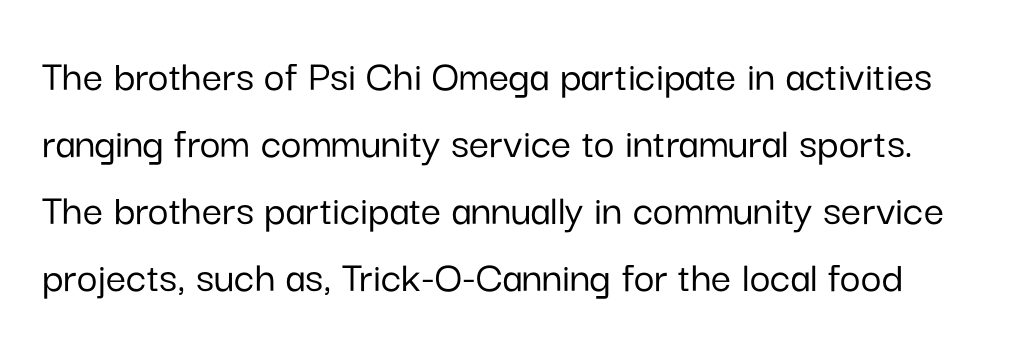
Q: Is the text italic (slanted)? A: No, it is upright.
Q: Is the typeface a serif or a sans-serif typeface? A: Sans-serif.
Q: Is the text underlined? A: No.
Q: Is the spacing between letters normal or unusually wide? A: Normal.
Q: Is the spacing between lines tight, normal or loose? A: Normal.
Q: Width (condensed, normal, or wide)? A: Normal.
Q: Stroke contrast? A: Low.
Q: x-height? A: Medium.
Q: Monospaced? A: No.
